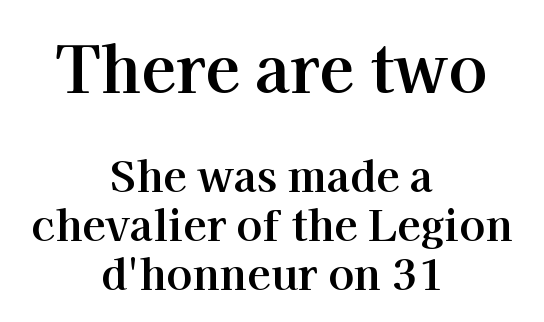
{"serif": "yes", "italic": "no", "bold": "yes", "weight": "bold", "width": "normal", "stroke_contrast": "high", "x_height": "medium", "monospaced": "no", "underline": "no", "align": "center", "line_spacing": "tight", "line_spacing_ratio": 1.14, "letter_spacing": "normal", "letter_spacing_em": 0.0, "larger_block": "first", "size_ratio": 1.49, "glyph_px": 64}
